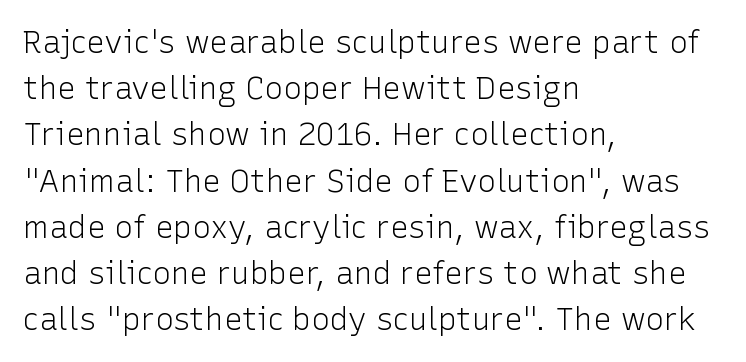
This rendering leaves character spacing at its baseline value. Serif or sans? Sans — the stroke terminals are bare. Line beginnings align vertically; line endings do not. If you drew a line through each stem, it would be perfectly vertical. Stem width sits at or under what a default text font uses.
